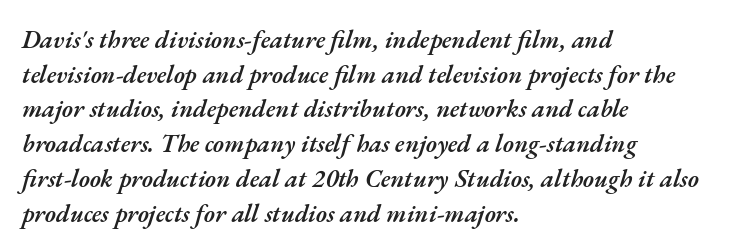
The image shows 25 px text type, italic (leaning right); set left-aligned, normal line spacing (1.39x), normal letter spacing, not underlined.
